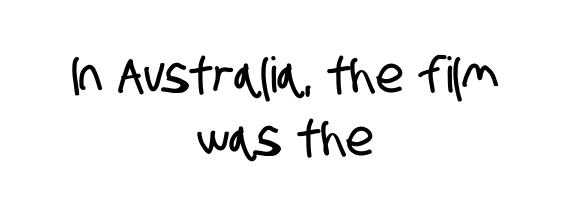
Q: Is the typeface a serif or a sans-serif typeface? A: Sans-serif.
Q: Is the text underlined? A: No.
Q: How is the paragraph aligned? A: Centered.
Q: Is the spacing between letters normal or unusually wide? A: Normal.
Q: Is the spacing between lines tight, normal or loose? A: Normal.
Q: Width (condensed, normal, or wide)? A: Condensed.
Q: Stroke contrast? A: Low.
Q: x-height? A: Large.
Q: Monospaced? A: No.
